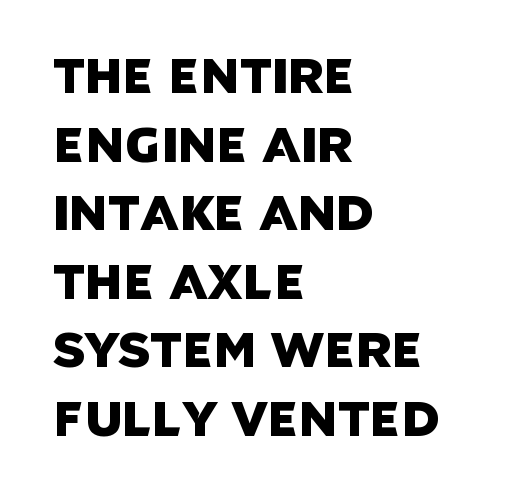
Look at the bottom of the vertical strokes: they stop flat, with no serifs. The block of text has a typical density, with ordinary space between rows. Proportional: the letters do not fall into vertical columns. These lines stack with their left ends in a neat column.
